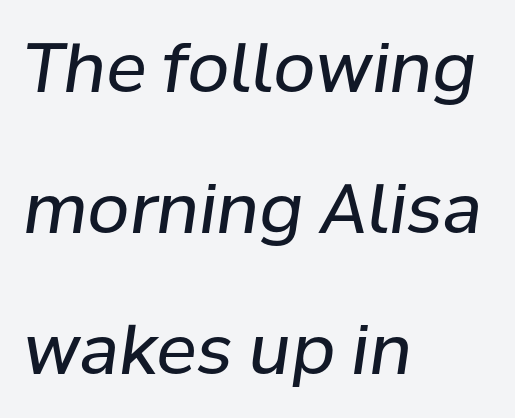
{"italic": "yes", "lean": "right", "slant_degrees": 8, "bold": "no", "weight": "regular", "width": "normal", "stroke_contrast": "low", "x_height": "medium", "monospaced": "no", "underline": "no", "align": "left", "line_spacing": "loose", "line_spacing_ratio": 2.07, "letter_spacing": "normal", "letter_spacing_em": 0.0, "glyph_px": 68}
